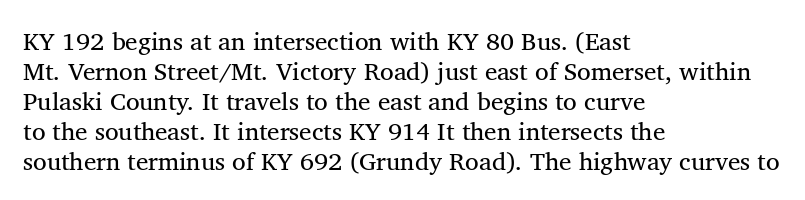
The image shows 25 px text type, upright; set left-aligned, line spacing 1.2x, normal letter spacing, not underlined.
